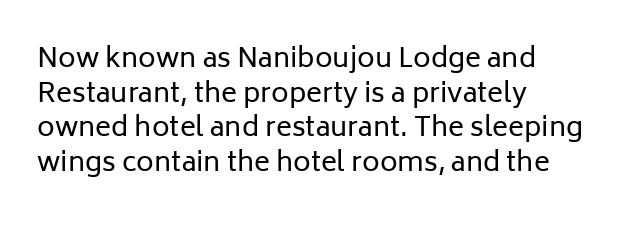
{"italic": "no", "bold": "no", "underline": "no", "align": "left", "line_spacing": "normal", "line_spacing_ratio": 1.28, "letter_spacing": "normal", "letter_spacing_em": 0.0, "glyph_px": 27}
